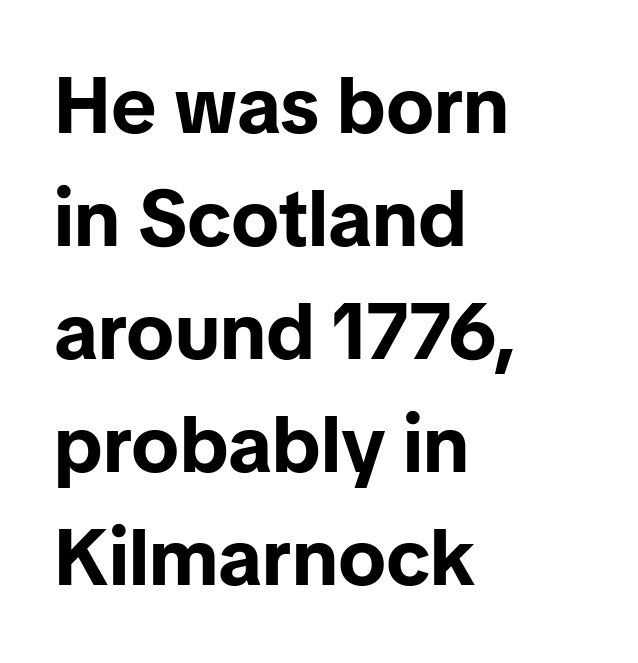
{"serif": "no", "italic": "no", "bold": "yes", "weight": "bold", "width": "normal", "stroke_contrast": "low", "x_height": "medium", "monospaced": "no", "underline": "no", "align": "left", "line_spacing": "normal", "line_spacing_ratio": 1.43, "letter_spacing": "normal", "letter_spacing_em": 0.0, "glyph_px": 79}
